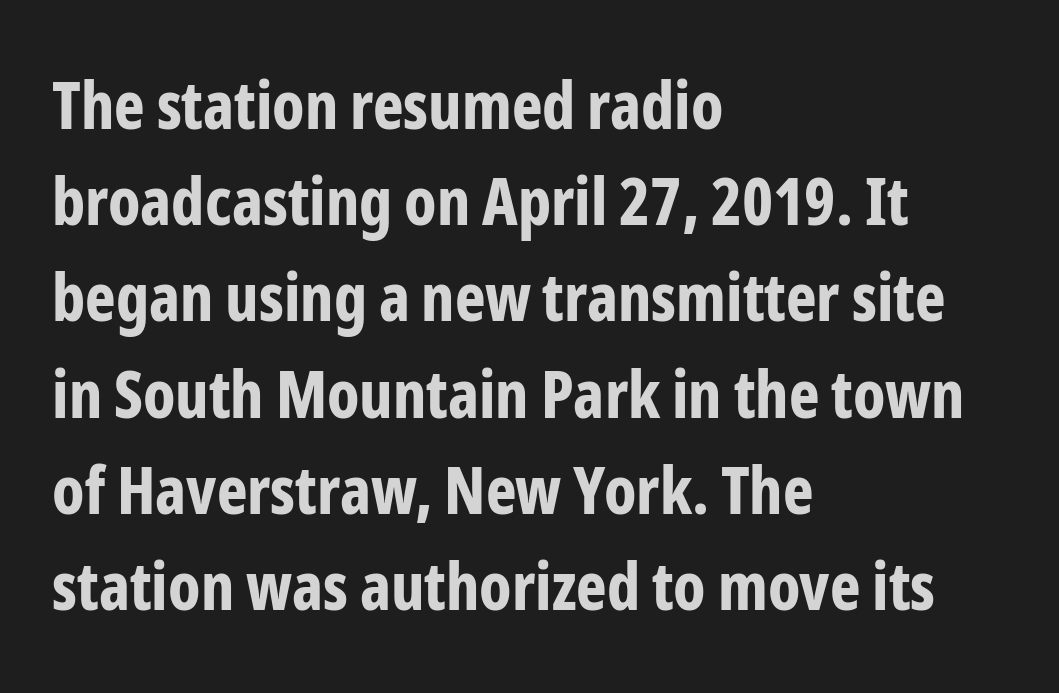
The image shows 65 px bold, condensed sans-serif type, upright; set left-aligned, normal line spacing (1.48x), normal letter spacing, not underlined; low stroke contrast and a medium x-height.
